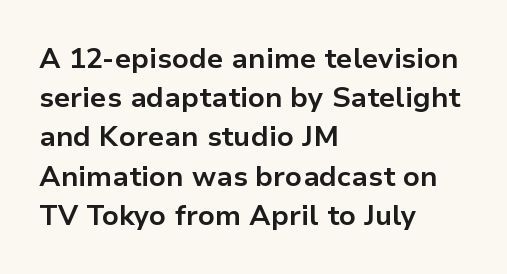
The image shows 28 px bold sans-serif type, upright; set left-aligned, normal line spacing (1.4x), normal letter spacing, not underlined; low stroke contrast and a medium x-height.
